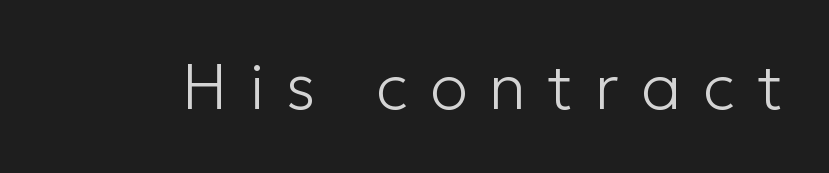
The passage shown is typeset with a sans-serif family. Descender tails drop into unmarked territory. Proportional: the letters do not fall into vertical columns. Display-style spreading of the glyphs; the letterfit is very open.
